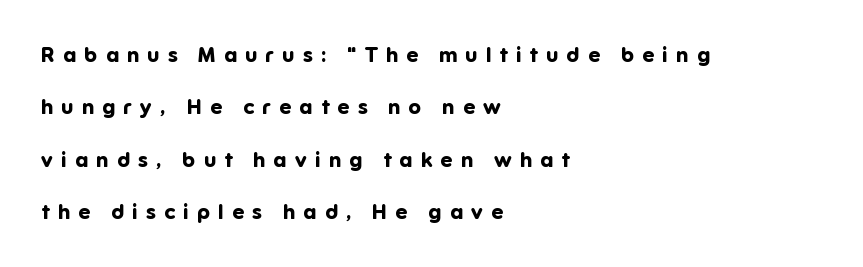
The image shows 21 px bold type, upright; set left-aligned, loose line spacing (2.5x), unusually wide letter spacing (+0.4 em), not underlined.
